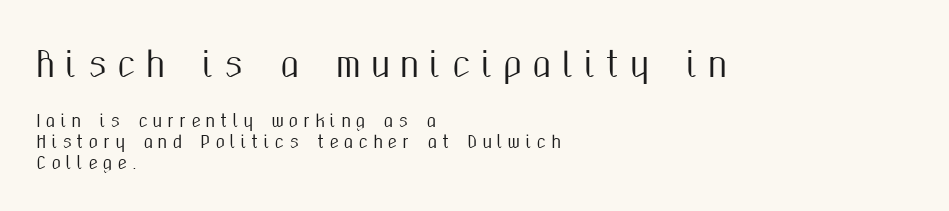
Q: Is the text italic (slanted)? A: No, it is upright.
Q: Is the typeface a serif or a sans-serif typeface? A: Sans-serif.
Q: Is the text underlined? A: No.
Q: How is the paragraph aligned? A: Left-aligned.
Q: Is the spacing between letters normal or unusually wide? A: Unusually wide.
Q: Is the spacing between lines tight, normal or loose? A: Normal.
Q: Which block of text is set in a larger size, the first (top) or the second (bottom)? A: The first (top) one.
Q: Width (condensed, normal, or wide)? A: Condensed.
Q: Stroke contrast? A: Medium.
Q: x-height? A: Medium.
Q: Monospaced? A: No.
